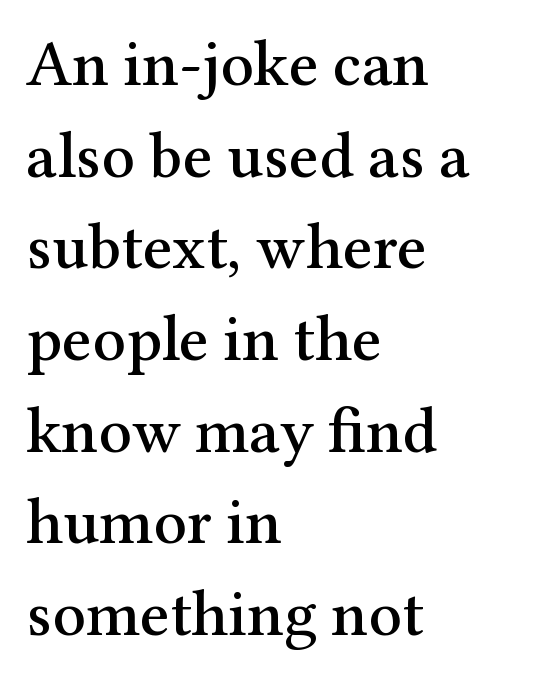
Q: Is the text italic (slanted)? A: No, it is upright.
Q: Is the typeface a serif or a sans-serif typeface? A: Serif.
Q: Is the text underlined? A: No.
Q: How is the paragraph aligned? A: Left-aligned.
Q: Is the spacing between letters normal or unusually wide? A: Normal.
Q: Is the spacing between lines tight, normal or loose? A: Normal.
Q: Width (condensed, normal, or wide)? A: Normal.
Q: Stroke contrast? A: Medium.
Q: x-height? A: Medium.
Q: Monospaced? A: No.
